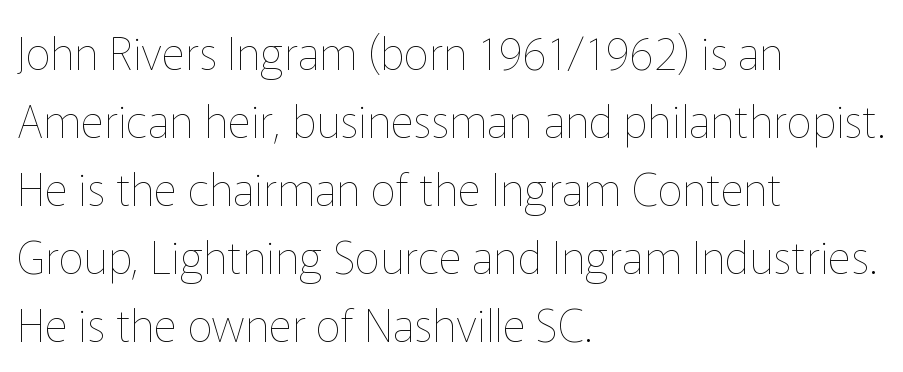
Q: Is the text bold? A: No.
Q: Is the text italic (slanted)? A: No, it is upright.
Q: Is the text underlined? A: No.
Q: How is the paragraph aligned? A: Left-aligned.
Q: Is the spacing between letters normal or unusually wide? A: Normal.
Q: Is the spacing between lines tight, normal or loose? A: Normal.
Q: Width (condensed, normal, or wide)? A: Normal.
Q: Stroke contrast? A: Low.
Q: x-height? A: Medium.
Q: Monospaced? A: No.
